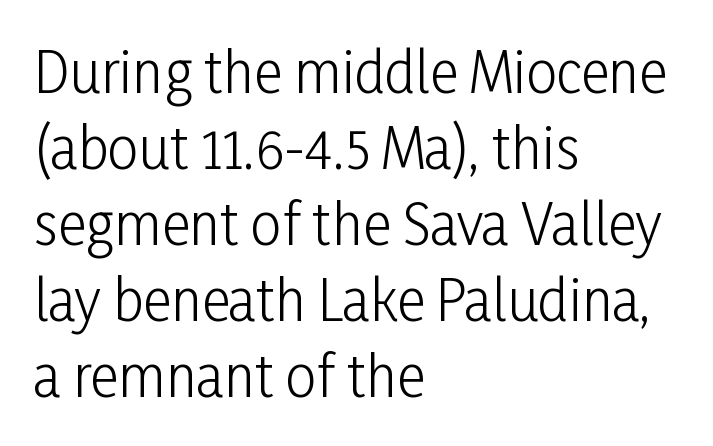
{"serif": "no", "italic": "no", "bold": "no", "weight": "light", "width": "condensed", "stroke_contrast": "low", "x_height": "medium", "monospaced": "no", "underline": "no", "align": "left", "line_spacing": "normal", "line_spacing_ratio": 1.38, "letter_spacing": "normal", "letter_spacing_em": 0.0, "glyph_px": 55}
